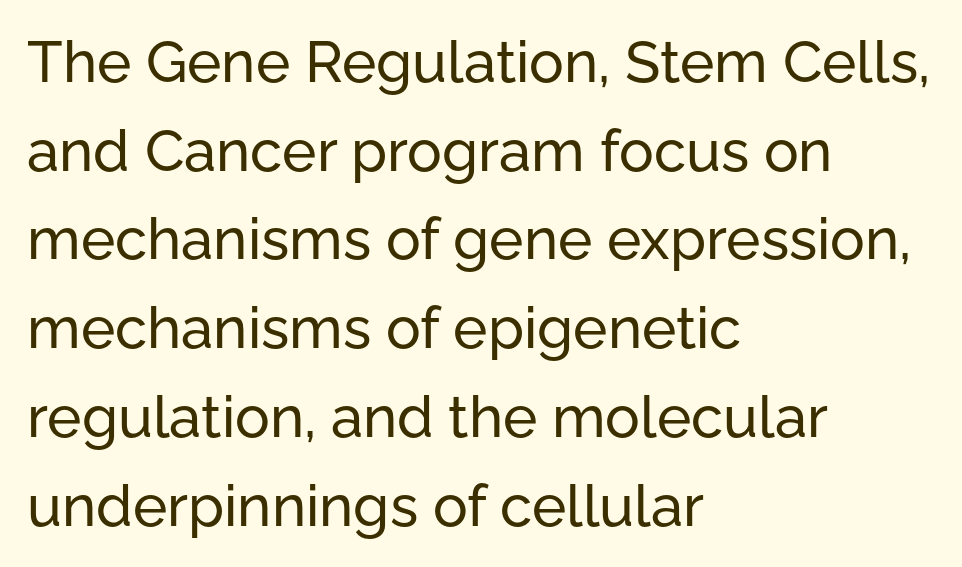
{"serif": "no", "italic": "no", "width": "normal", "stroke_contrast": "low", "x_height": "medium", "monospaced": "no", "underline": "no", "align": "left", "line_spacing": "normal", "line_spacing_ratio": 1.53, "letter_spacing": "normal", "letter_spacing_em": 0.0, "glyph_px": 58}
